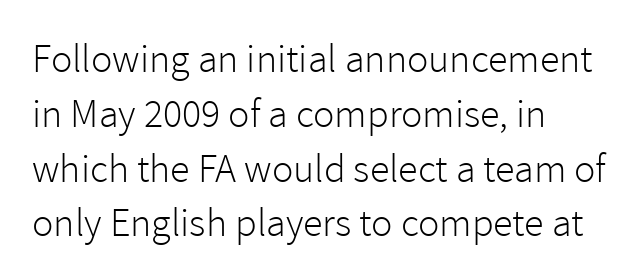
Q: Is the text bold? A: No.
Q: Is the text italic (slanted)? A: No, it is upright.
Q: Is the typeface a serif or a sans-serif typeface? A: Sans-serif.
Q: Is the text underlined? A: No.
Q: How is the paragraph aligned? A: Left-aligned.
Q: Is the spacing between letters normal or unusually wide? A: Normal.
Q: Is the spacing between lines tight, normal or loose? A: Normal.
Q: Width (condensed, normal, or wide)? A: Normal.
Q: x-height? A: Medium.
Q: Monospaced? A: No.
